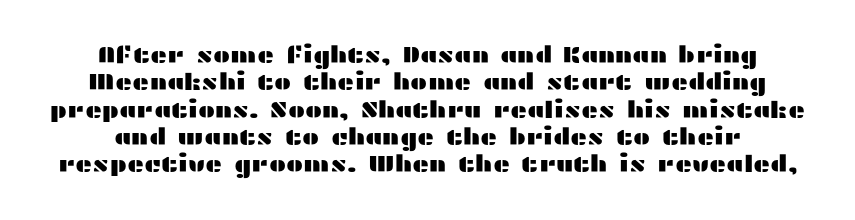
This rendering features lettering with no underline. The face used here is rendered with its standard letterfit. Posture: upright roman.
